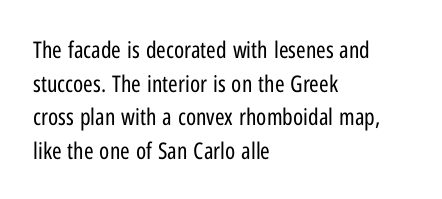
Q: Is the text bold? A: No.
Q: Is the text italic (slanted)? A: No, it is upright.
Q: Is the text underlined? A: No.
Q: How is the paragraph aligned? A: Left-aligned.
Q: Is the spacing between letters normal or unusually wide? A: Normal.
Q: Is the spacing between lines tight, normal or loose? A: Normal.
